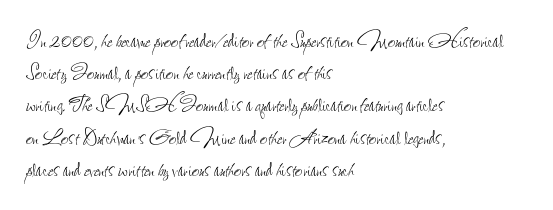
{"bold": "no", "underline": "no", "align": "left", "line_spacing_ratio": 1.24, "letter_spacing": "normal", "letter_spacing_em": 0.0, "glyph_px": 26}
